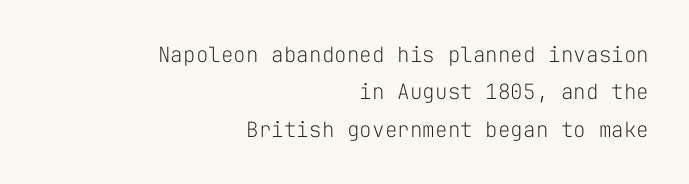
The image shows 21 px text type, upright; set right-aligned, line spacing 1.78x, normal letter spacing, not underlined.
